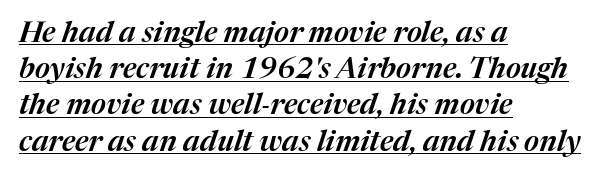
Q: Is the text italic (slanted)? A: Yes, it leans right by about 17 degrees.
Q: Is the text underlined? A: Yes.
Q: How is the paragraph aligned? A: Left-aligned.
Q: Is the spacing between letters normal or unusually wide? A: Normal.
Q: Is the spacing between lines tight, normal or loose? A: Normal.
Q: Width (condensed, normal, or wide)? A: Normal.
Q: Stroke contrast? A: Medium.
Q: x-height? A: Medium.
Q: Monospaced? A: No.
